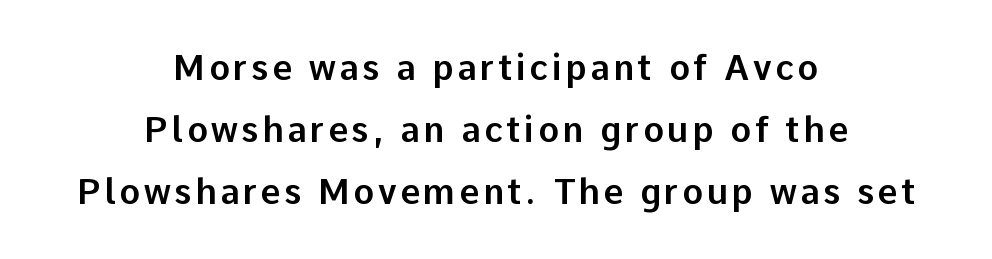
Q: Is the text italic (slanted)? A: No, it is upright.
Q: Is the typeface a serif or a sans-serif typeface? A: Sans-serif.
Q: Is the text underlined? A: No.
Q: How is the paragraph aligned? A: Centered.
Q: Width (condensed, normal, or wide)? A: Normal.
Q: Stroke contrast? A: Low.
Q: x-height? A: Medium.
Q: Monospaced? A: No.
